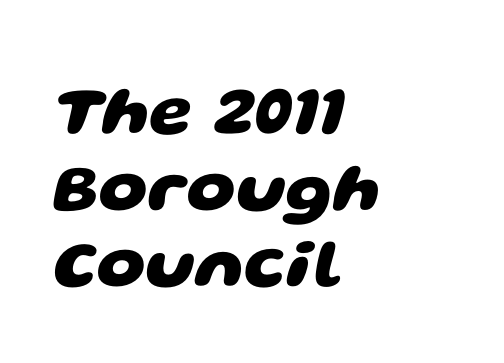
{"serif": "no", "bold": "yes", "weight": "heavy", "width": "wide", "stroke_contrast": "low", "x_height": "large", "monospaced": "no", "underline": "no", "align": "left", "line_spacing": "tight", "line_spacing_ratio": 1.11, "letter_spacing": "normal", "letter_spacing_em": 0.0, "glyph_px": 69}
